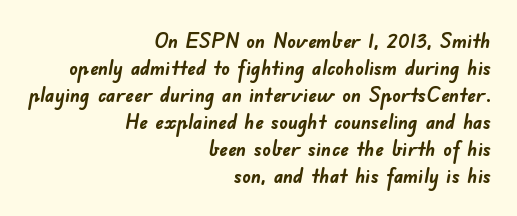
{"bold": "yes", "underline": "no", "align": "right", "line_spacing": "normal", "line_spacing_ratio": 1.29, "letter_spacing": "normal", "letter_spacing_em": 0.0, "glyph_px": 21}
